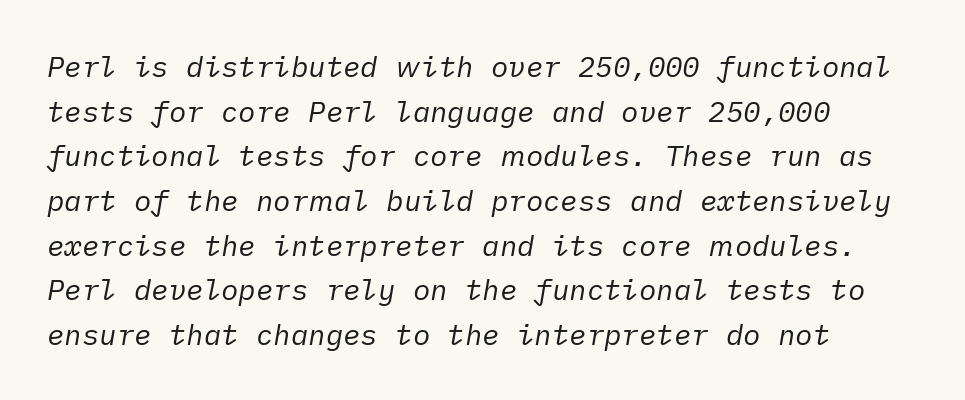
The space beneath each line is pristine and unruled. What's the leading like? Ordinary, nothing unusual. Nobody touched the tracking dial on this one. The rag falls on the right side of this text block. Weight: not bold — regular or lighter. The whole block is typeset with a tilt.
